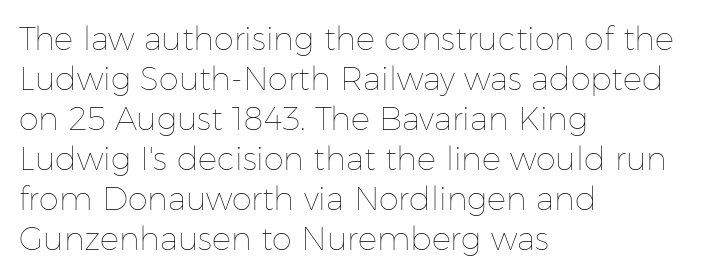
Q: Is the text bold? A: No.
Q: Is the text italic (slanted)? A: No, it is upright.
Q: Is the text underlined? A: No.
Q: How is the paragraph aligned? A: Left-aligned.
Q: Is the spacing between letters normal or unusually wide? A: Normal.
Q: Is the spacing between lines tight, normal or loose? A: Normal.
Q: Width (condensed, normal, or wide)? A: Normal.
Q: Stroke contrast? A: Low.
Q: x-height? A: Medium.
Q: Monospaced? A: No.
